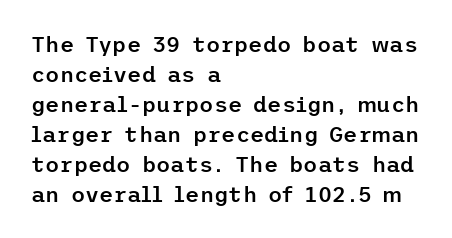
In terms of letterspacing, this is plain default setting. Underlining? Definitely not there. The rendering anchors every line to the left-hand side. Style check: upright.
